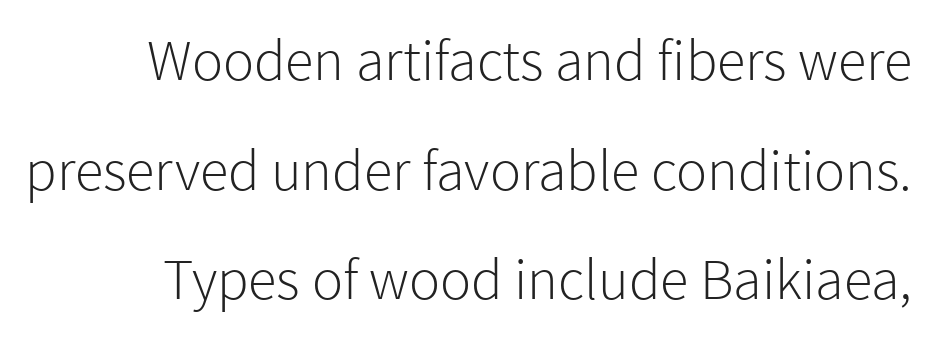
{"serif": "no", "italic": "no", "bold": "no", "weight": "light", "width": "normal", "x_height": "medium", "monospaced": "no", "underline": "no", "line_spacing_ratio": 1.89, "letter_spacing": "normal", "letter_spacing_em": 0.0, "glyph_px": 58}
